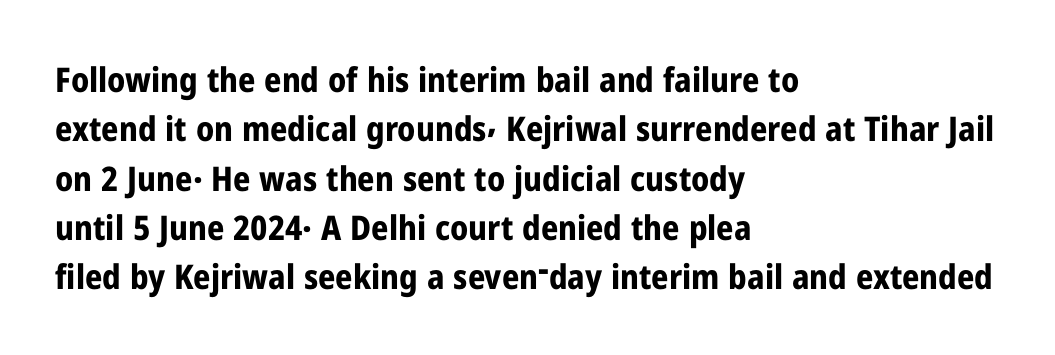
{"serif": "no", "italic": "no", "bold": "yes", "weight": "bold", "width": "condensed", "stroke_contrast": "low", "x_height": "medium", "monospaced": "no", "underline": "no", "align": "left", "line_spacing": "normal", "line_spacing_ratio": 1.45, "letter_spacing": "normal", "letter_spacing_em": 0.0, "glyph_px": 34}
